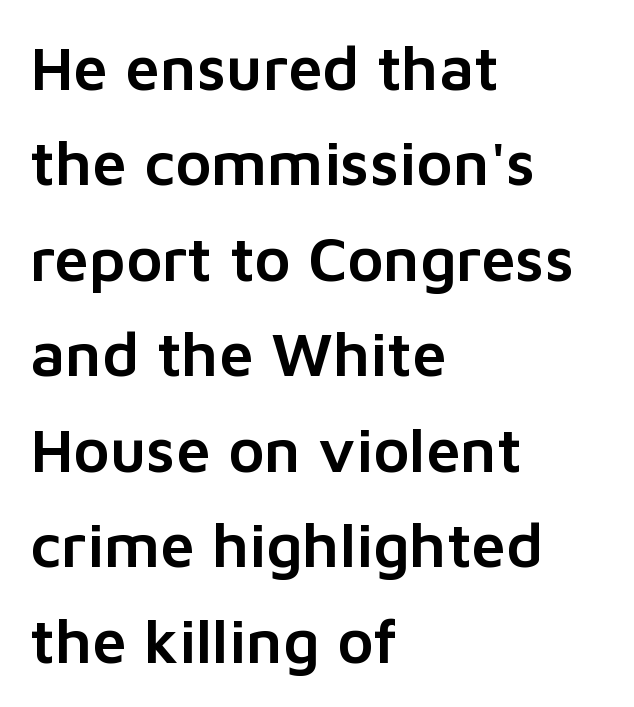
Q: Is the text italic (slanted)? A: No, it is upright.
Q: Is the typeface a serif or a sans-serif typeface? A: Sans-serif.
Q: Is the text underlined? A: No.
Q: How is the paragraph aligned? A: Left-aligned.
Q: Is the spacing between letters normal or unusually wide? A: Normal.
Q: Is the spacing between lines tight, normal or loose? A: Normal.
Q: Width (condensed, normal, or wide)? A: Normal.
Q: Stroke contrast? A: Low.
Q: x-height? A: Medium.
Q: Monospaced? A: No.
